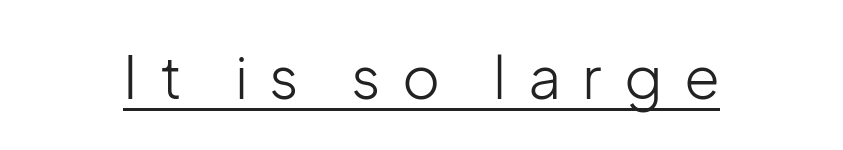
The image shows 58 px light sans-serif type, upright; set unusually wide letter spacing (+0.37 em), underlined; low stroke contrast and a medium x-height.
